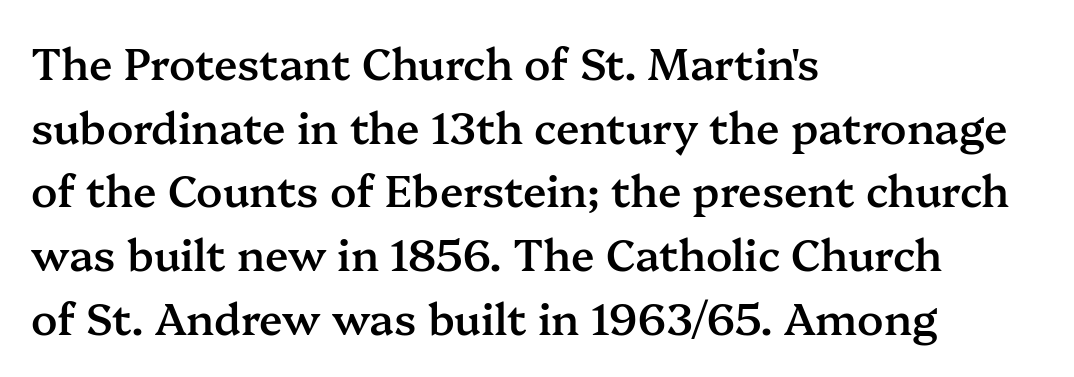
Q: Is the text bold? A: Semi-bold.
Q: Is the text italic (slanted)? A: No, it is upright.
Q: Is the typeface a serif or a sans-serif typeface? A: Serif.
Q: Is the text underlined? A: No.
Q: How is the paragraph aligned? A: Left-aligned.
Q: Is the spacing between letters normal or unusually wide? A: Normal.
Q: Is the spacing between lines tight, normal or loose? A: Normal.
Q: Width (condensed, normal, or wide)? A: Normal.
Q: Stroke contrast? A: Medium.
Q: x-height? A: Medium.
Q: Monospaced? A: No.
